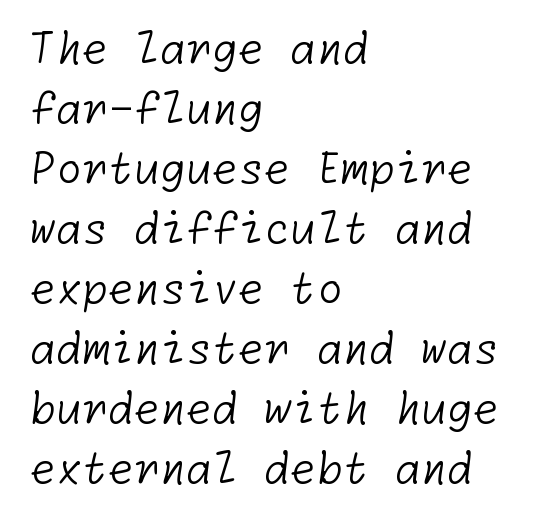
Any mark beneath the type? The region is blank. The characters are drawn with everyday or finer stroke widths. Here the glyphs are tracked normally, forming tight word shapes. Each new line begins a customary step beneath the previous one. Each letter's strokes conclude bluntly, with no projecting serifs.
